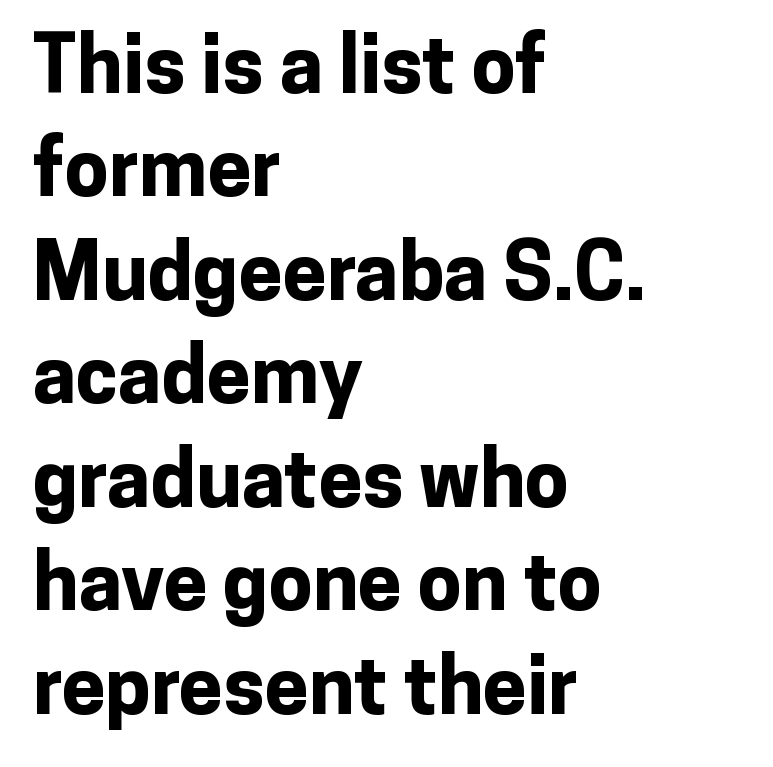
Q: Is the text bold? A: Yes.
Q: Is the text italic (slanted)? A: No, it is upright.
Q: Is the typeface a serif or a sans-serif typeface? A: Sans-serif.
Q: Is the text underlined? A: No.
Q: How is the paragraph aligned? A: Left-aligned.
Q: Is the spacing between letters normal or unusually wide? A: Normal.
Q: Is the spacing between lines tight, normal or loose? A: Normal.
Q: Width (condensed, normal, or wide)? A: Normal.
Q: Stroke contrast? A: Low.
Q: x-height? A: Medium.
Q: Monospaced? A: No.
